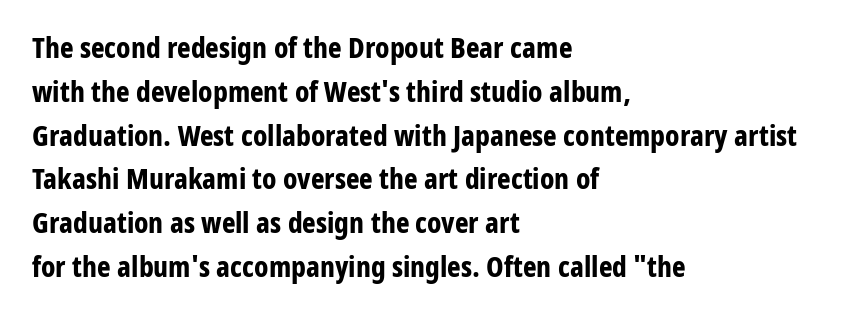
{"serif": "no", "italic": "no", "bold": "yes", "weight": "bold", "width": "condensed", "stroke_contrast": "low", "x_height": "medium", "monospaced": "no", "underline": "no", "align": "left", "line_spacing": "normal", "line_spacing_ratio": 1.51, "letter_spacing": "normal", "letter_spacing_em": 0.0, "glyph_px": 29}
